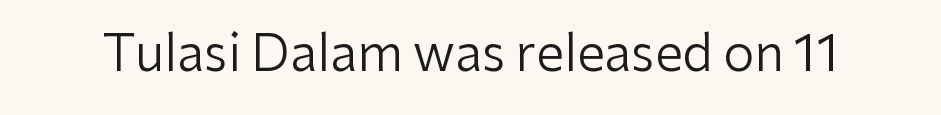
Q: Is the text bold? A: No.
Q: Is the text italic (slanted)? A: No, it is upright.
Q: Is the typeface a serif or a sans-serif typeface? A: Sans-serif.
Q: Is the text underlined? A: No.
Q: Is the spacing between letters normal or unusually wide? A: Normal.
Q: Width (condensed, normal, or wide)? A: Normal.
Q: Stroke contrast? A: Low.
Q: x-height? A: Medium.
Q: Monospaced? A: No.
